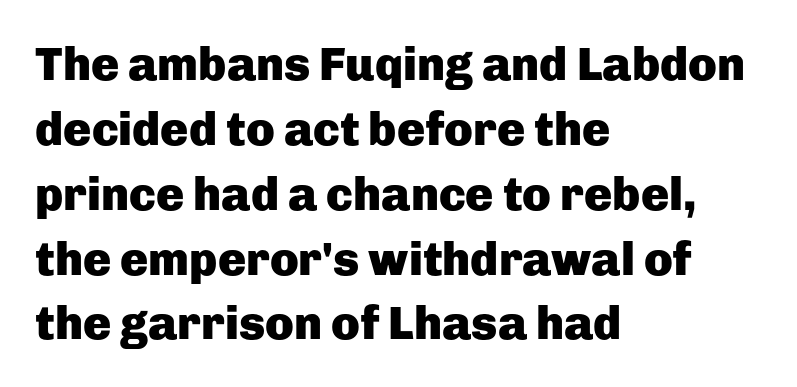
Interline gaps are of average width in this sample. Each row of text sits above clean, open space. This sample has the flowing, uneven cadence of proportional lettering. Upright lettering throughout. The type family on display is of the sans-serif kind.
